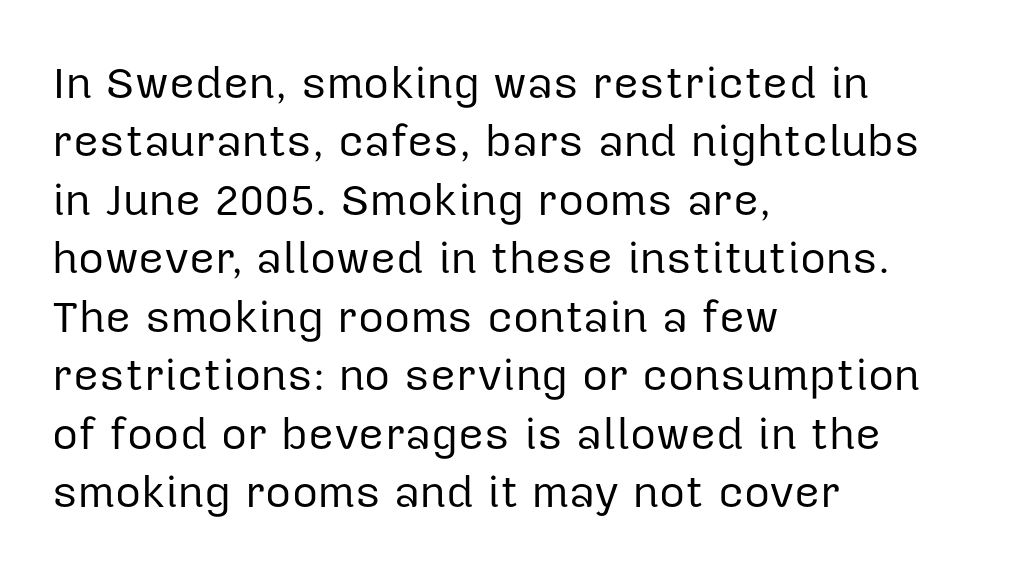
Q: Is the text bold? A: No.
Q: Is the text italic (slanted)? A: No, it is upright.
Q: Is the typeface a serif or a sans-serif typeface? A: Sans-serif.
Q: Is the text underlined? A: No.
Q: How is the paragraph aligned? A: Left-aligned.
Q: Is the spacing between letters normal or unusually wide? A: Normal.
Q: Is the spacing between lines tight, normal or loose? A: Normal.
Q: Width (condensed, normal, or wide)? A: Normal.
Q: Stroke contrast? A: Low.
Q: x-height? A: Medium.
Q: Monospaced? A: No.
